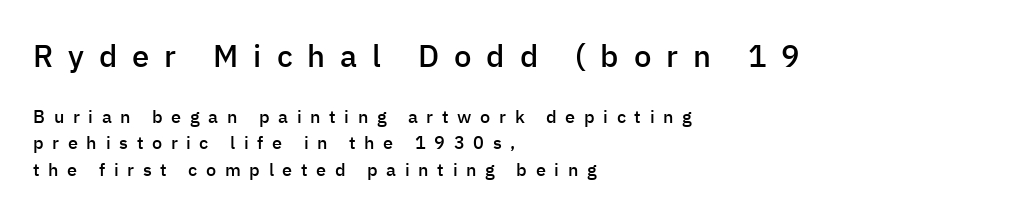
{"serif": "no", "italic": "no", "bold": "semi", "weight": "semibold", "width": "normal", "stroke_contrast": "low", "x_height": "medium", "monospaced": "no", "underline": "no", "align": "left", "line_spacing": "normal", "line_spacing_ratio": 1.46, "letter_spacing": "wide", "letter_spacing_em": 0.48, "larger_block": "first", "size_ratio": 1.72, "glyph_px": 31}
